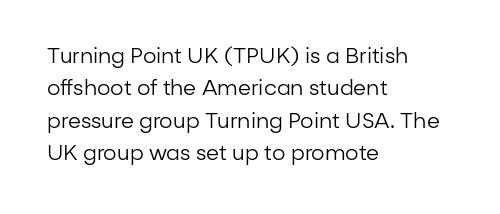
Words float on clear page, feet unadorned. Letters have the restrained weight of plain body copy at most. Horizontal alignment here is leftward, the default for most running prose. Whoever set this chose a conventional vertical rhythm. This sample uses an upright cut, with every glyph sitting square on the baseline.
